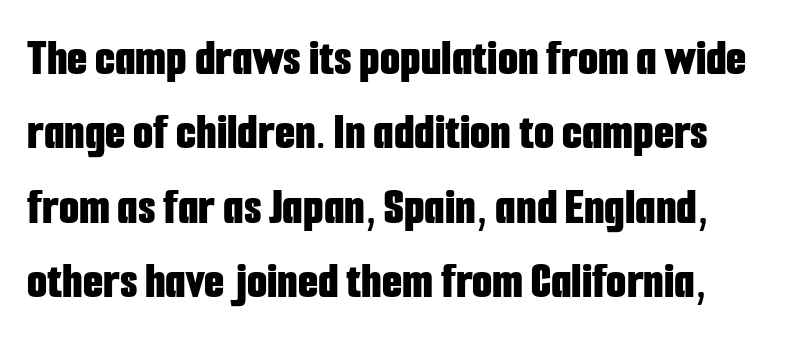
{"serif": "no", "italic": "no", "bold": "yes", "weight": "bold", "width": "condensed", "stroke_contrast": "low", "x_height": "medium", "monospaced": "no", "underline": "no", "line_spacing": "normal", "line_spacing_ratio": 1.43, "letter_spacing": "normal", "letter_spacing_em": 0.0, "glyph_px": 52}
